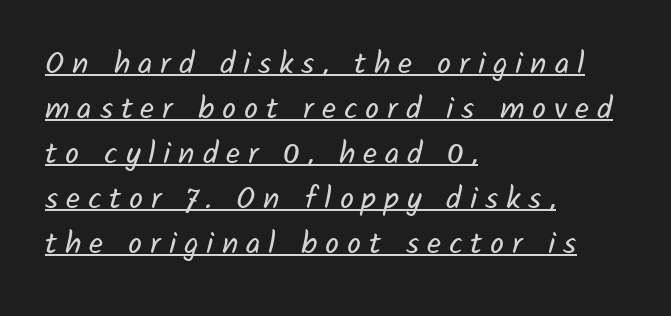
No letter is thick-stroked: the sample isn't bold. A normal amount of white space separates one row of letters from the next. Is the block centered? No — it sits flush against the left margin. Do the characters align in a grid? No, the font is proportional. You can tell from the bare stems that sans-serif type was used.
